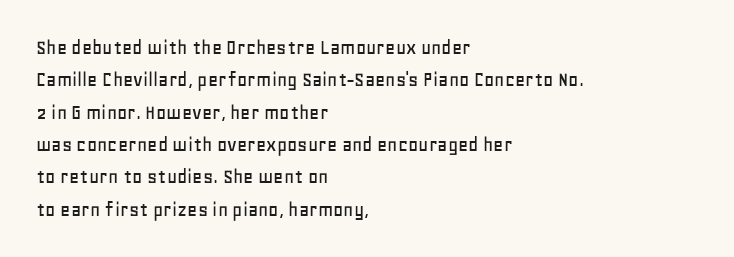
Q: Is the text italic (slanted)? A: No, it is upright.
Q: Is the text underlined? A: No.
Q: How is the paragraph aligned? A: Left-aligned.
Q: Is the spacing between letters normal or unusually wide? A: Normal.
Q: Is the spacing between lines tight, normal or loose? A: Normal.
